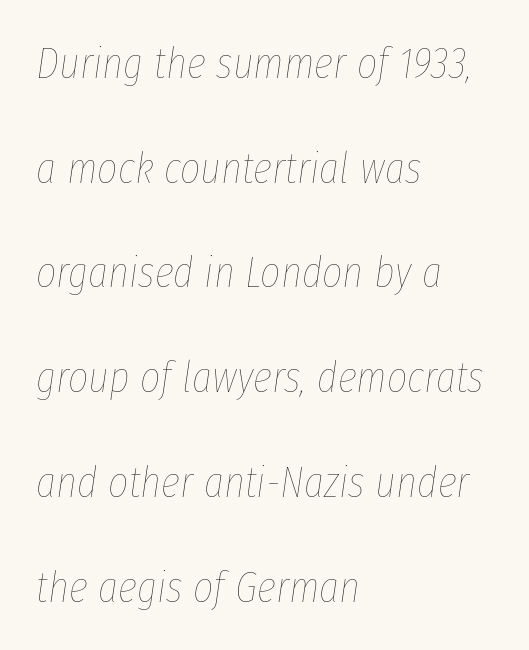
{"italic": "yes", "lean": "right", "slant_degrees": 8, "bold": "no", "weight": "thin", "width": "condensed", "stroke_contrast": "low", "x_height": "medium", "monospaced": "no", "underline": "no", "align": "left", "line_spacing": "loose", "line_spacing_ratio": 2.38, "letter_spacing": "normal", "letter_spacing_em": 0.0, "glyph_px": 44}
